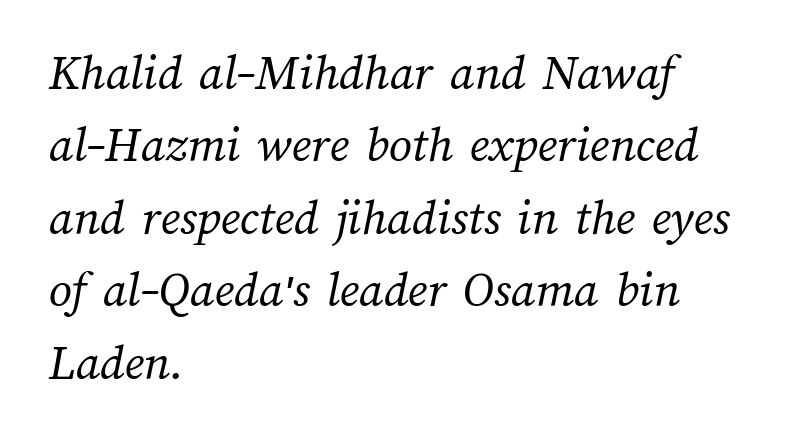
{"bold": "no", "weight": "regular", "width": "normal", "stroke_contrast": "medium", "x_height": "medium", "monospaced": "no", "underline": "no", "align": "left", "line_spacing": "normal", "line_spacing_ratio": 1.42, "letter_spacing": "normal", "letter_spacing_em": 0.0, "glyph_px": 51}
